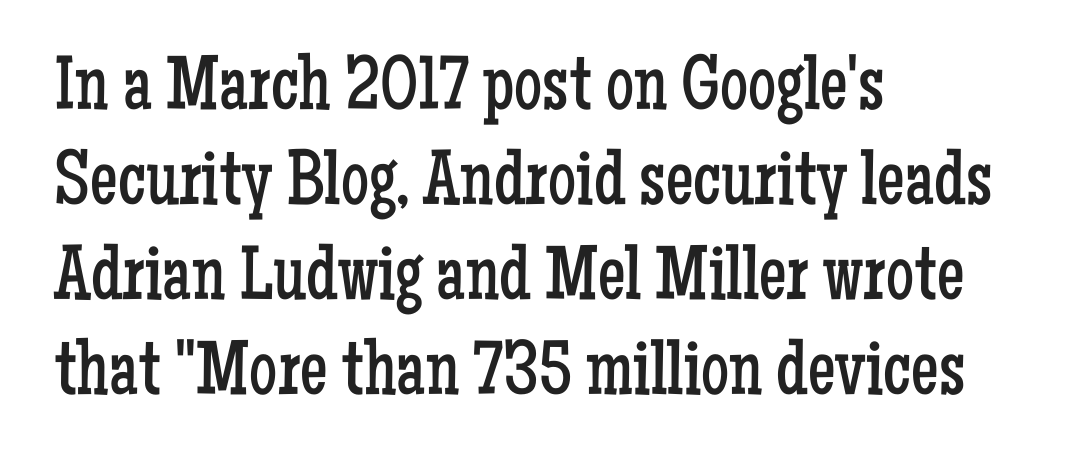
Q: Is the text bold? A: No.
Q: Is the text italic (slanted)? A: No, it is upright.
Q: Is the typeface a serif or a sans-serif typeface? A: Serif.
Q: Is the text underlined? A: No.
Q: How is the paragraph aligned? A: Left-aligned.
Q: Is the spacing between letters normal or unusually wide? A: Normal.
Q: Width (condensed, normal, or wide)? A: Condensed.
Q: Stroke contrast? A: Low.
Q: x-height? A: Medium.
Q: Monospaced? A: No.
